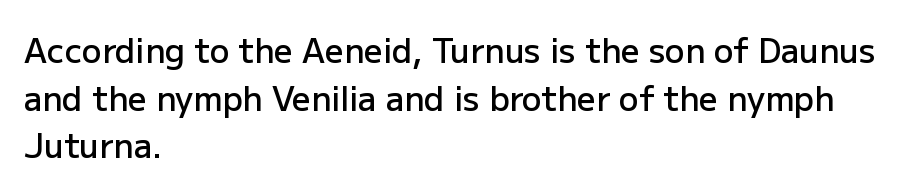
A sans-serif font was chosen for this passage. A semibold gives these letters moderate extra thickness, short of bold. Compared with typical body copy, the letter spacing here is the same. Students, observe: this is what conventionally led text looks like. The specimen reads as upright at a glance.
